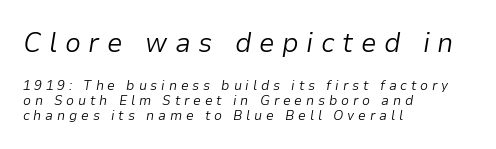
Do the characters align in a grid? No, the font is proportional. Leftover space on each line is placed entirely after the last word. Looking at the ascenders, they clearly lean. A typesetter would call this heavily tracked-out type.
